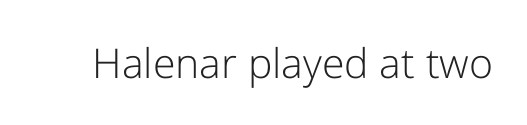
I'd call this a sans setting — the letters go barefoot. The zone under the glyphs is completely vacant. No chunkiness to these letters — they're not bold. The rendering uses natural spacing where letterforms have individual widths. You can tell it's not italic because the verticals are truly vertical. Tracking value appears to be zero — textbook default spacing.
